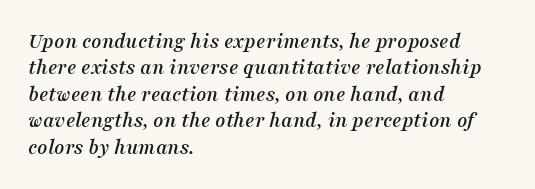
All the whitespace from short lines collects on the right. Notice how the stems are inclined rather than vertical — that's the hallmark of italics. No extra tracking has been applied to these lines. Each row of text sits above clean, open space.
